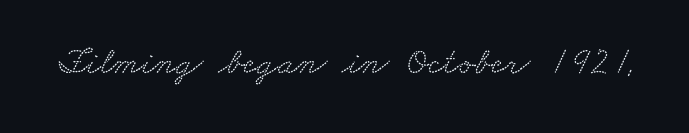
Nobody drew a line under any word here. Does the type have serifs? Yes, each stem ends in a small foot. Characters follow at the spacing the type designer built in. The passage shown is typed in a proportional face where columns would drift.
